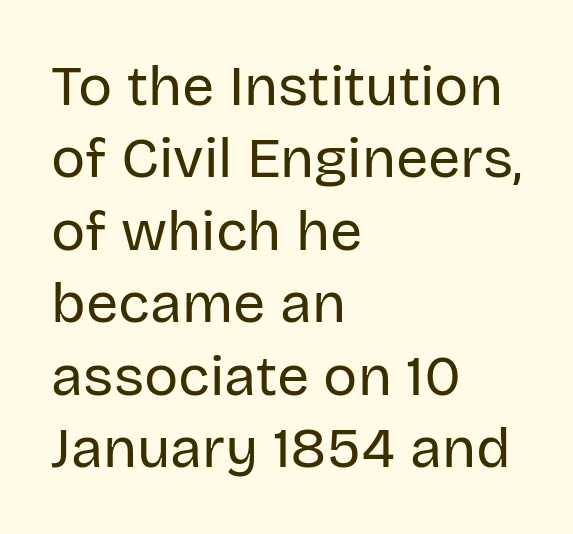
You could not count columns in this text — the font is proportionally spaced. The passage shown is not underscored anywhere. The passage is arranged the way most books set body copy — flush left. The typesetting does not lean heavy: it is not bold. This is roman type, the default non-slanted kind.
